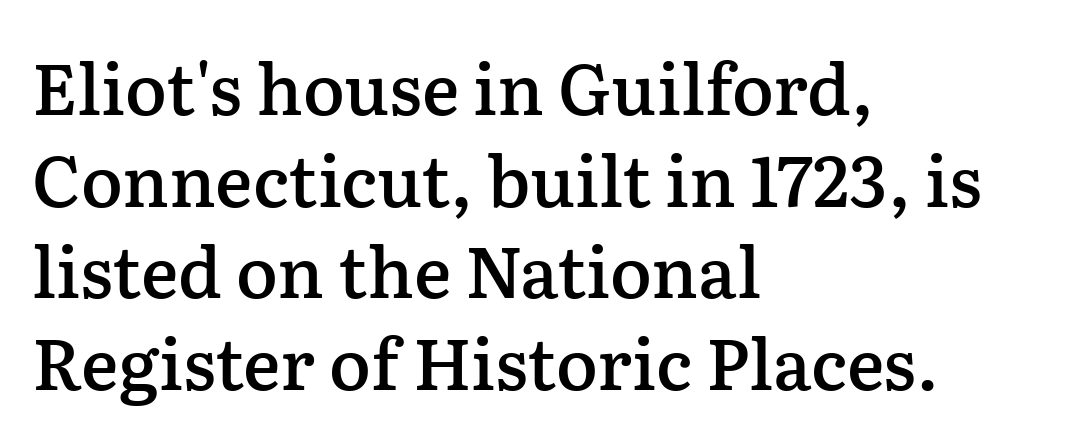
{"serif": "yes", "italic": "no", "bold": "semi", "weight": "semibold", "width": "normal", "stroke_contrast": "low", "x_height": "medium", "monospaced": "no", "underline": "no", "align": "left", "line_spacing": "normal", "line_spacing_ratio": 1.31, "letter_spacing": "normal", "letter_spacing_em": 0.0, "glyph_px": 70}
